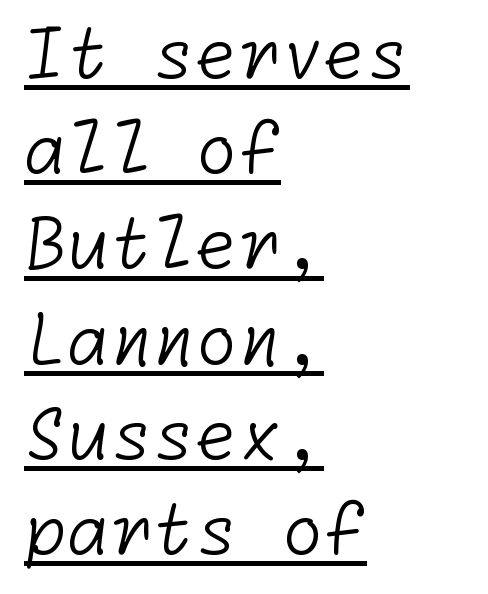
The image shows 69 px light sans-serif type; set left-aligned, normal line spacing (1.38x), normal letter spacing, underlined; low stroke contrast and a medium x-height.
